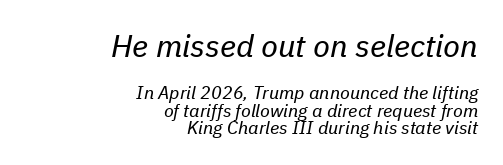
The horizontal fit of the characters is conventional and even. In terms of posture, this sample is oblique. Quick note: underline off. Character widths vary here, with narrow letters taking less room than wide ones. Horizontally, the lines are justified to the trailing edge only.
